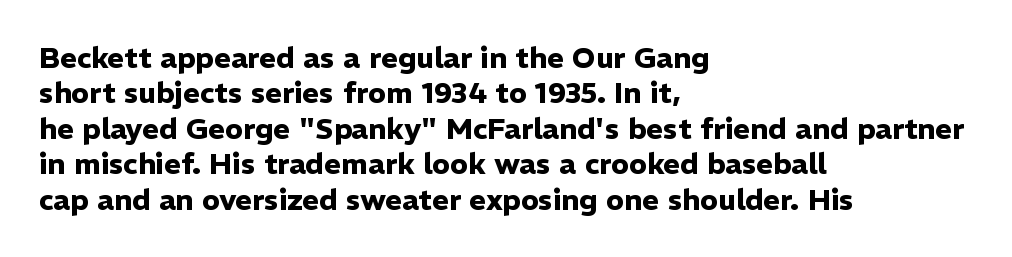
{"serif": "no", "italic": "no", "bold": "yes", "weight": "heavy", "width": "normal", "stroke_contrast": "low", "x_height": "medium", "monospaced": "no", "underline": "no", "align": "left", "line_spacing_ratio": 1.22, "letter_spacing": "normal", "letter_spacing_em": 0.0, "glyph_px": 29}
